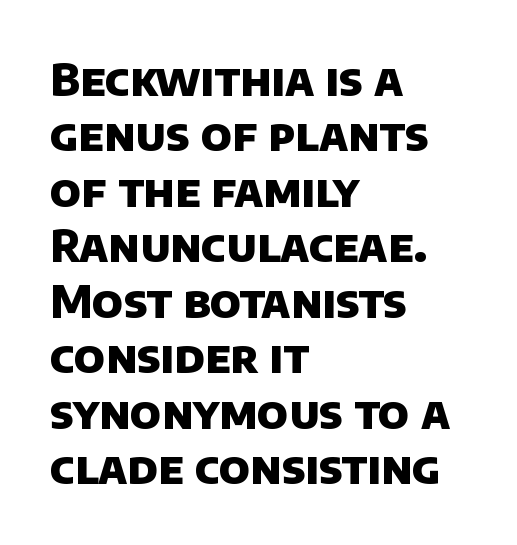
Where is the straight margin? On the left. The gaps between neighbouring characters are ordinary and unremarkable. The type family on display is of the sans-serif kind. A clean baseline with only descenders dipping below it. Is there much room between lines? A standard amount, neither cramped nor airy. The passage shown is typed in a proportional face where columns would drift.
